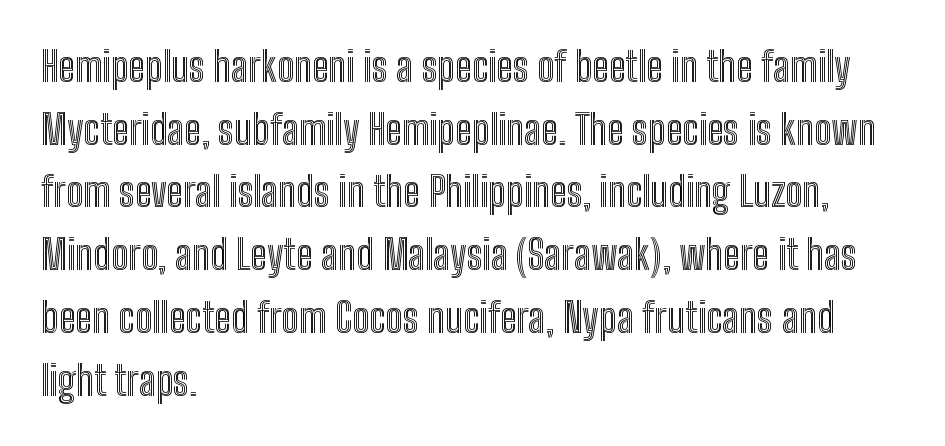
{"italic": "no", "width": "condensed", "x_height": "medium", "monospaced": "no", "underline": "no", "align": "left", "line_spacing": "normal", "line_spacing_ratio": 1.53, "letter_spacing": "normal", "letter_spacing_em": 0.0, "glyph_px": 41}
